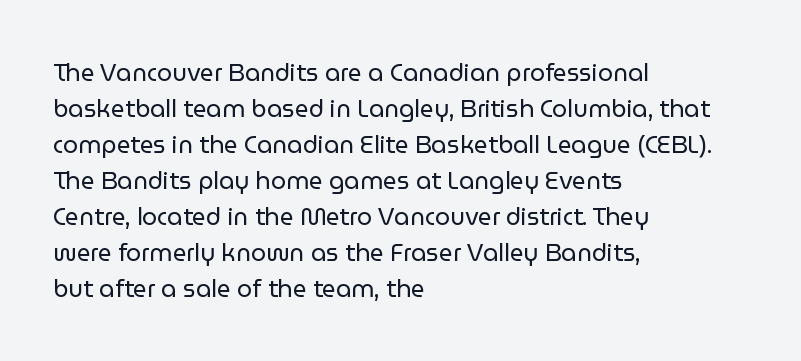
The image shows 24 px text type, upright; set left-aligned, normal line spacing (1.5x), normal letter spacing, not underlined.
